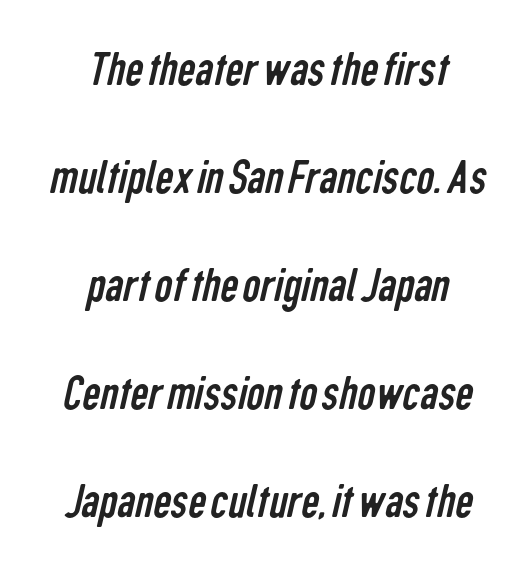
Q: Is the text bold? A: No.
Q: Is the typeface a serif or a sans-serif typeface? A: Sans-serif.
Q: Is the text underlined? A: No.
Q: How is the paragraph aligned? A: Centered.
Q: Is the spacing between letters normal or unusually wide? A: Normal.
Q: Is the spacing between lines tight, normal or loose? A: Loose.
Q: Width (condensed, normal, or wide)? A: Condensed.
Q: Stroke contrast? A: Low.
Q: x-height? A: Medium.
Q: Monospaced? A: No.
